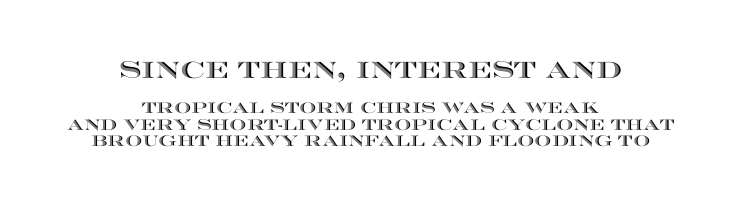
{"italic": "no", "underline": "no", "align": "center", "line_spacing": "tight", "line_spacing_ratio": 1.09, "letter_spacing": "normal", "letter_spacing_em": 0.0, "larger_block": "first", "size_ratio": 1.53, "glyph_px": 23}
